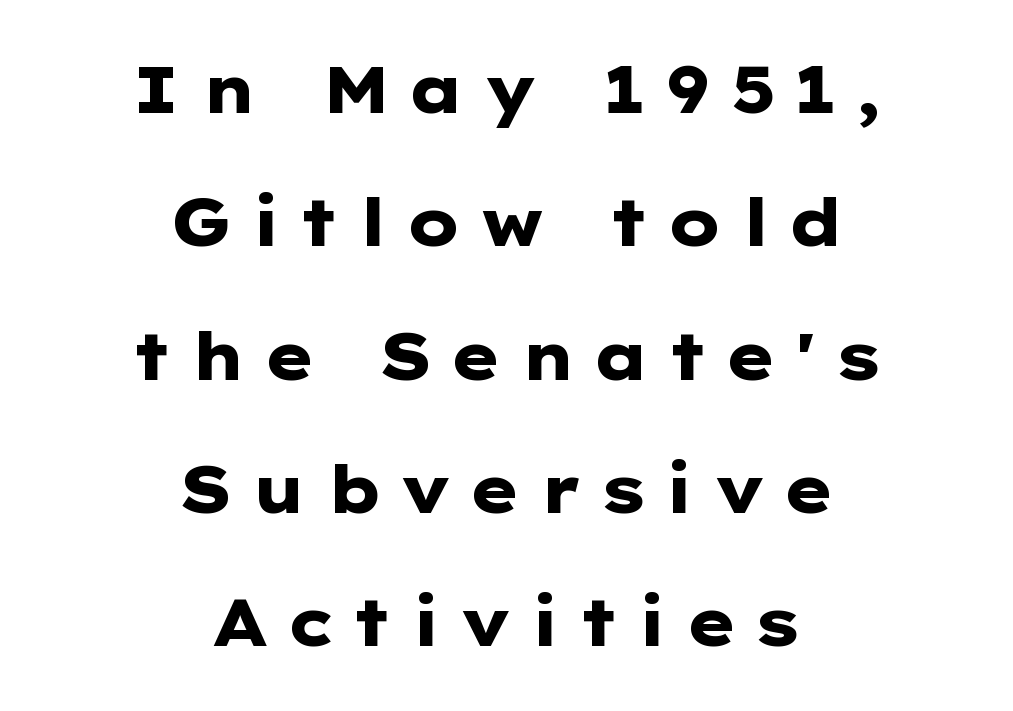
Q: Is the text bold? A: Yes.
Q: Is the text italic (slanted)? A: No, it is upright.
Q: Is the typeface a serif or a sans-serif typeface? A: Sans-serif.
Q: Is the text underlined? A: No.
Q: How is the paragraph aligned? A: Centered.
Q: Is the spacing between letters normal or unusually wide? A: Unusually wide.
Q: Is the spacing between lines tight, normal or loose? A: Loose.
Q: Width (condensed, normal, or wide)? A: Wide.
Q: Stroke contrast? A: Low.
Q: x-height? A: Medium.
Q: Monospaced? A: No.
